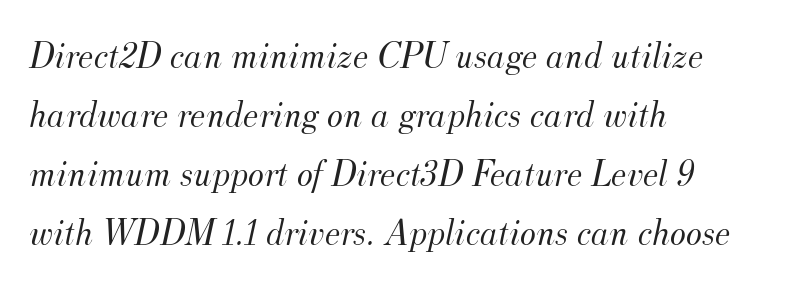
These lines sit exactly where default settings would place them. Clear beneath every line of the passage. The typesetting does not lean heavy: it is not bold. If you drew a ruler down the left edge, every line would touch it.
